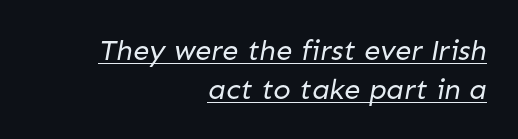
{"serif": "no", "bold": "no", "weight": "regular", "width": "normal", "stroke_contrast": "low", "x_height": "medium", "monospaced": "no", "underline": "yes", "align": "right", "line_spacing": "normal", "line_spacing_ratio": 1.33, "letter_spacing": "normal", "letter_spacing_em": 0.0, "glyph_px": 29}
